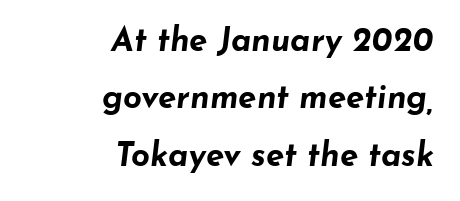
Q: Is the text bold? A: Yes.
Q: Is the text italic (slanted)? A: Yes, it leans right by about 7 degrees.
Q: Is the text underlined? A: No.
Q: How is the paragraph aligned? A: Right-aligned.
Q: Is the spacing between letters normal or unusually wide? A: Normal.
Q: Width (condensed, normal, or wide)? A: Wide.
Q: Stroke contrast? A: Low.
Q: x-height? A: Small.
Q: Monospaced? A: No.
